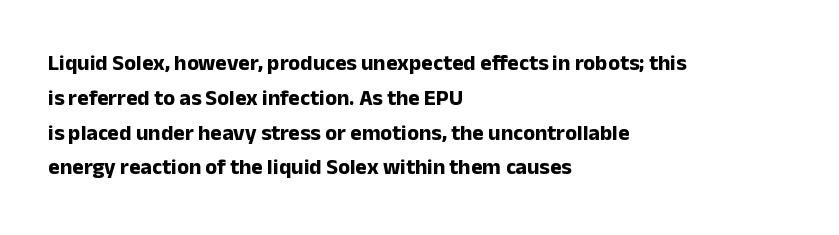
One-word summary of the alignment: left. Characters remain perfectly vertical along every line. Words float on clear page, feet unadorned. Look at the tracking — it's just the regular setting, nothing added.
